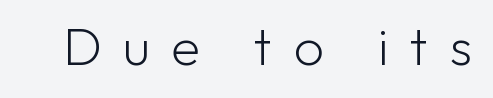
{"serif": "no", "italic": "no", "bold": "no", "weight": "light", "width": "normal", "stroke_contrast": "low", "x_height": "medium", "monospaced": "no", "underline": "no", "letter_spacing": "wide", "letter_spacing_em": 0.4, "glyph_px": 53}
